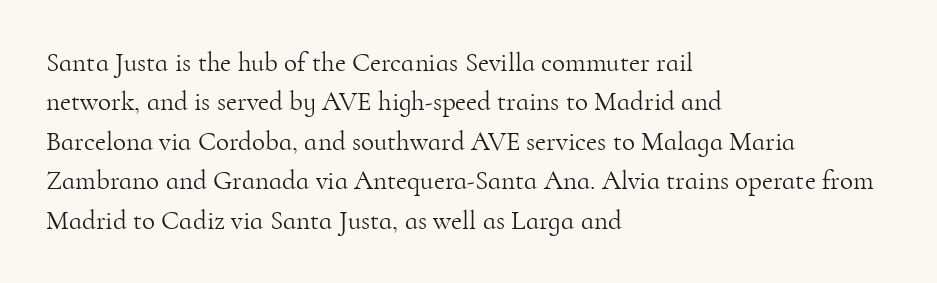
The image shows 27 px text type, upright; set left-aligned, normal line spacing (1.46x), normal letter spacing, not underlined.
